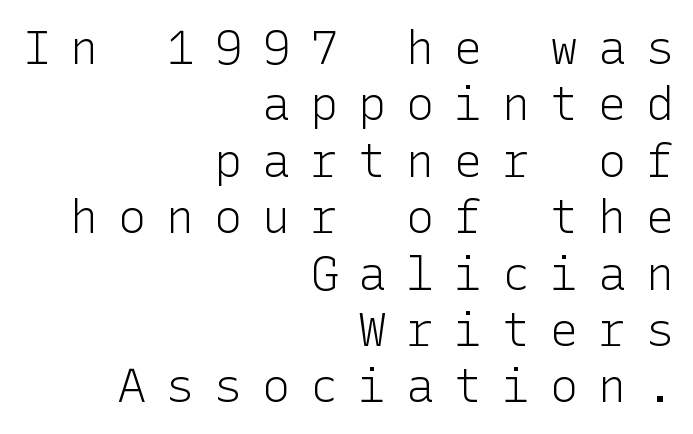
The image shows 47 px light sans-serif type, upright; set right-aligned, line spacing 1.2x, unusually wide letter spacing (+0.42 em), not underlined; low stroke contrast and a medium x-height.
